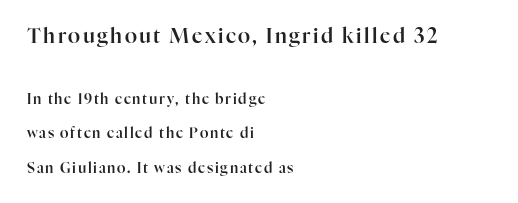
The image shows 20 px text type, upright; set left-aligned, loose line spacing (2.45x), not underlined; the first (top) block is 1.43x larger.
